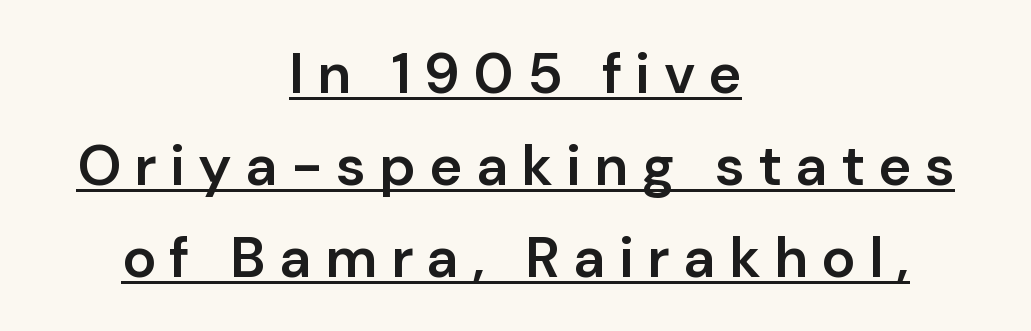
Q: Is the text bold? A: Semi-bold.
Q: Is the text italic (slanted)? A: No, it is upright.
Q: Is the typeface a serif or a sans-serif typeface? A: Sans-serif.
Q: Is the text underlined? A: Yes.
Q: How is the paragraph aligned? A: Centered.
Q: Is the spacing between letters normal or unusually wide? A: Unusually wide.
Q: Is the spacing between lines tight, normal or loose? A: Normal.
Q: Width (condensed, normal, or wide)? A: Normal.
Q: Stroke contrast? A: Low.
Q: x-height? A: Medium.
Q: Monospaced? A: No.
